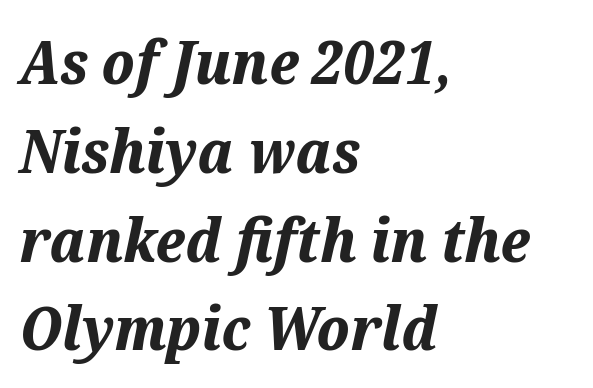
One glance says typical: line gaps are just what's usual. Each line starts at the same left margin while the right side varies. Proportional: the letters do not fall into vertical columns. What stands out about the letter spacing? Nothing — it is the standard amount.
